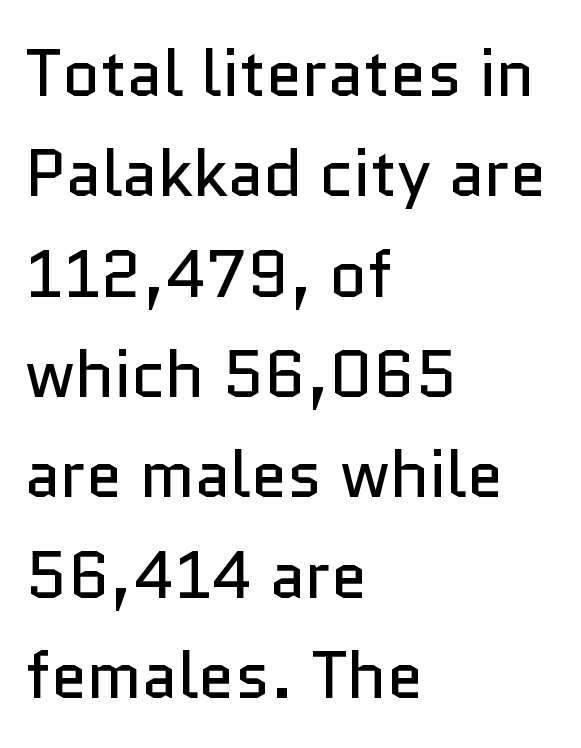
Do the characters align in a grid? No, the font is proportional. Posture: upright roman. Font category for this specimen: sans-serif. Default kerning and tracking; the words read as compact shapes.
